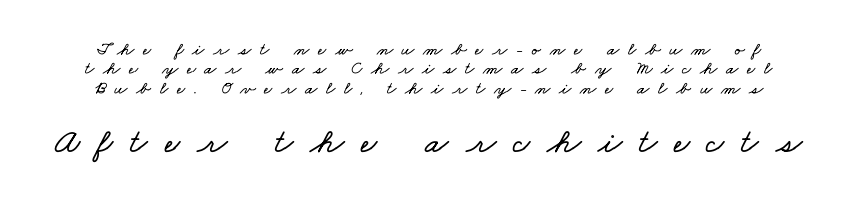
Is the lower block the larger one? Yes — the lower block carries the bigger type. Someone cranked the tracking dial way up on this one. Note the varied advance widths — an 'i' is clearly narrower than an 'm'. A typesetter would call this leading minimal, almost set solid. The strip under each line holds only bare page.
